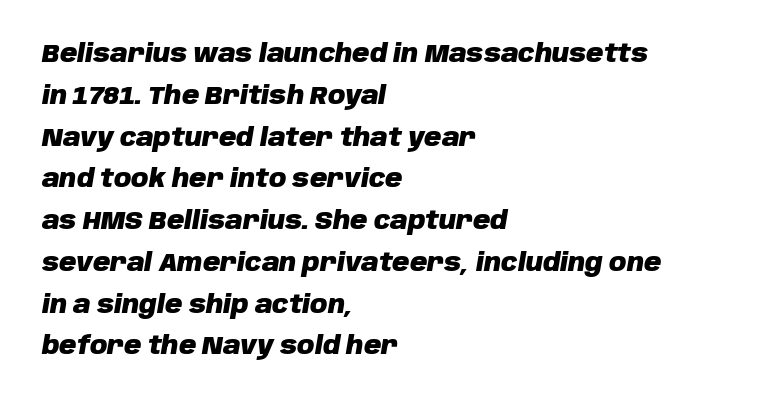
Glance below the letters and you will spot only blank space. Plenty of ink on the page — the face is bold. A typesetter would mark this as italic. Teacher's note: observe the even left margin — that is flush-left alignment.
